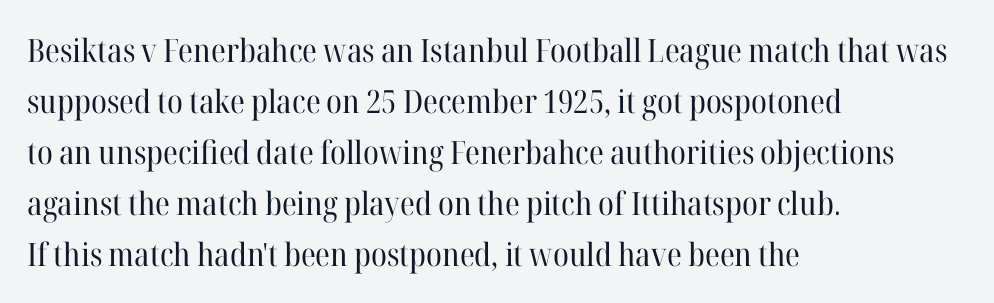
There is no visible air inserted between adjacent glyphs. Posture: straight, roman, zero tilt. A typesetter would label this face a serif. Alignment: flush left. No chunkiness to these letters — they're not bold. Is this a fixed-width face? No — the glyphs have proportional, varying widths.
